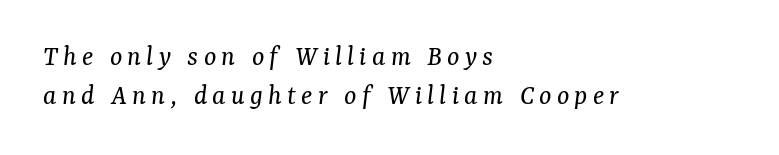
Q: Is the text bold? A: No.
Q: Is the text italic (slanted)? A: Yes, it leans right by about 7 degrees.
Q: Is the typeface a serif or a sans-serif typeface? A: Serif.
Q: Is the text underlined? A: No.
Q: How is the paragraph aligned? A: Left-aligned.
Q: Is the spacing between lines tight, normal or loose? A: Normal.
Q: Width (condensed, normal, or wide)? A: Normal.
Q: Stroke contrast? A: Medium.
Q: x-height? A: Medium.
Q: Monospaced? A: No.
